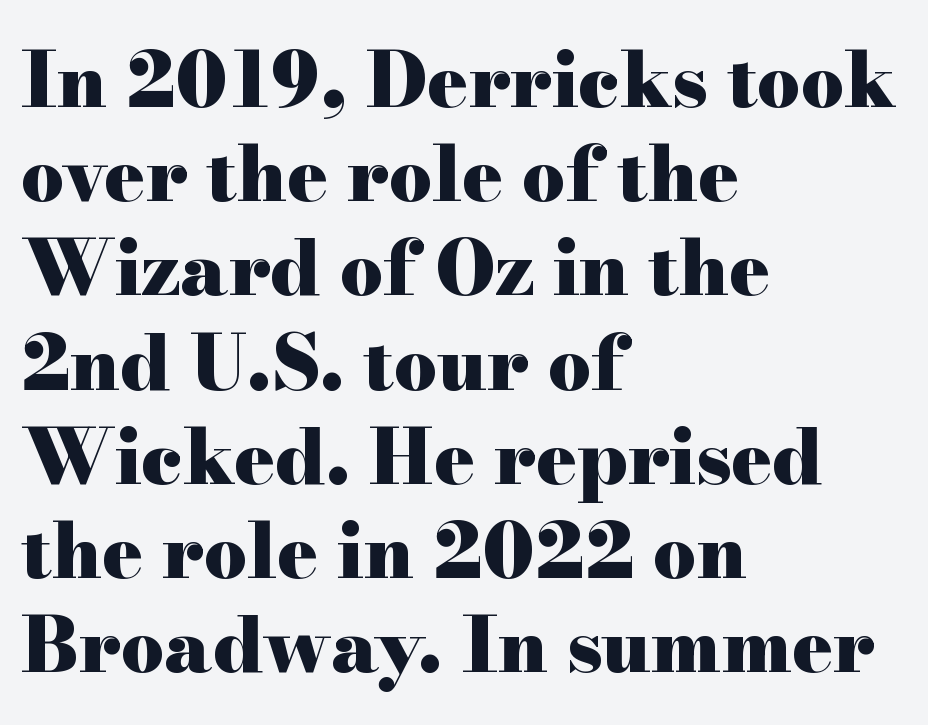
Q: Is the text bold? A: Yes.
Q: Is the text italic (slanted)? A: No, it is upright.
Q: Is the typeface a serif or a sans-serif typeface? A: Serif.
Q: Is the text underlined? A: No.
Q: How is the paragraph aligned? A: Left-aligned.
Q: Is the spacing between letters normal or unusually wide? A: Normal.
Q: Width (condensed, normal, or wide)? A: Wide.
Q: Stroke contrast? A: High.
Q: x-height? A: Small.
Q: Monospaced? A: No.
